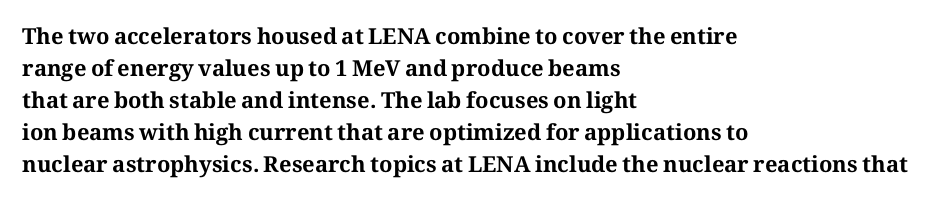
Q: Is the text bold? A: Yes.
Q: Is the text italic (slanted)? A: No, it is upright.
Q: Is the text underlined? A: No.
Q: How is the paragraph aligned? A: Left-aligned.
Q: Is the spacing between letters normal or unusually wide? A: Normal.
Q: Is the spacing between lines tight, normal or loose? A: Normal.
